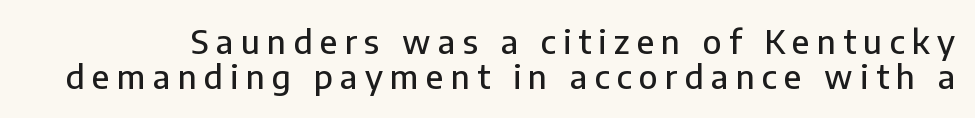
{"serif": "no", "italic": "no", "width": "normal", "stroke_contrast": "low", "x_height": "medium", "monospaced": "no", "underline": "no", "line_spacing": "tight", "line_spacing_ratio": 1.07, "letter_spacing": "wide", "letter_spacing_em": 0.22, "glyph_px": 33}
